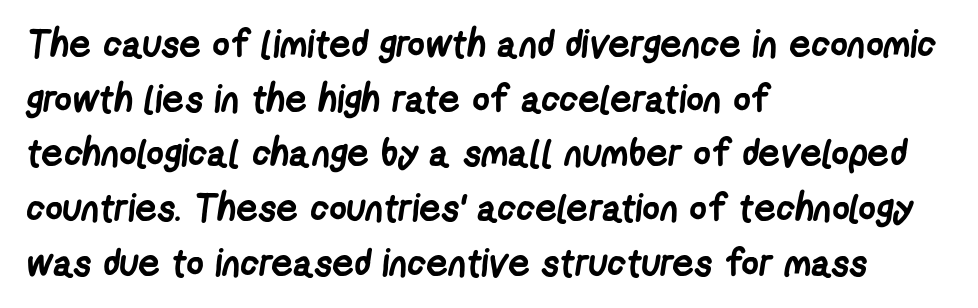
The rows are spaced the way most documents space them. In terms of letterform style, serifs are entirely absent. The rag falls on the right side of this text block. Note the varied advance widths — an 'i' is clearly narrower than an 'm'. Chunky letters — that's bold for sure.
